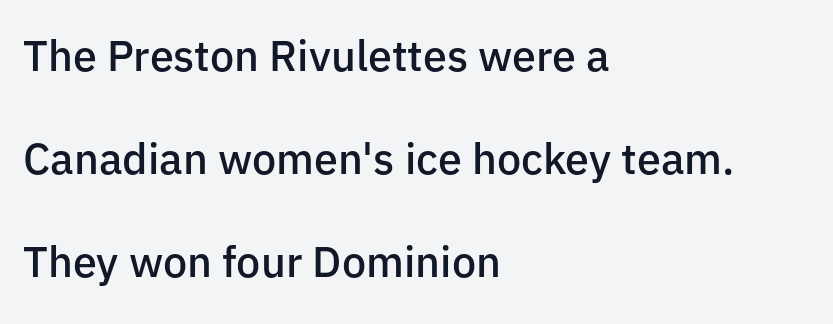
{"serif": "no", "italic": "no", "bold": "semi", "weight": "semibold", "width": "normal", "stroke_contrast": "low", "x_height": "medium", "monospaced": "no", "underline": "no", "align": "left", "line_spacing": "loose", "line_spacing_ratio": 2.4, "letter_spacing": "normal", "letter_spacing_em": 0.0, "glyph_px": 43}
